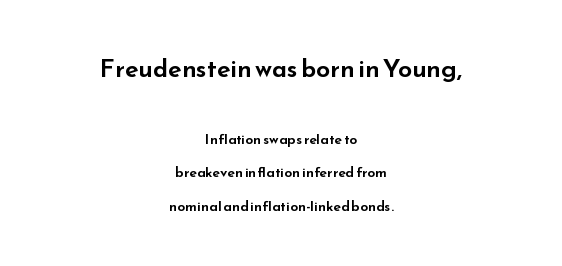
The image shows 25 px text type, upright; set centered, loose line spacing (2.37x), normal letter spacing, not underlined; the first (top) block is 1.79x larger.
